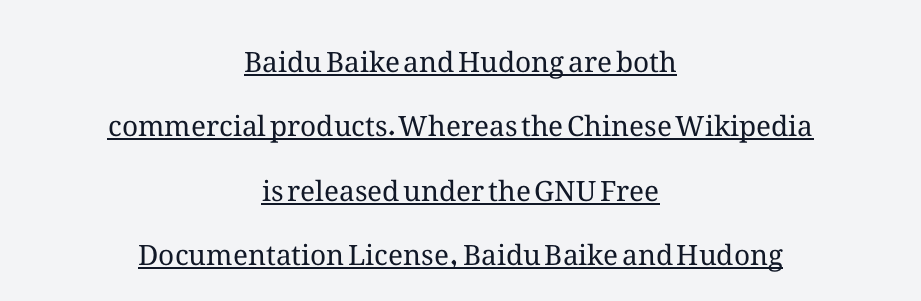
Q: Is the text bold? A: No.
Q: Is the text italic (slanted)? A: No, it is upright.
Q: Is the text underlined? A: Yes.
Q: How is the paragraph aligned? A: Centered.
Q: Is the spacing between letters normal or unusually wide? A: Normal.
Q: Is the spacing between lines tight, normal or loose? A: Loose.
Q: Width (condensed, normal, or wide)? A: Normal.
Q: Stroke contrast? A: Medium.
Q: x-height? A: Medium.
Q: Monospaced? A: No.
